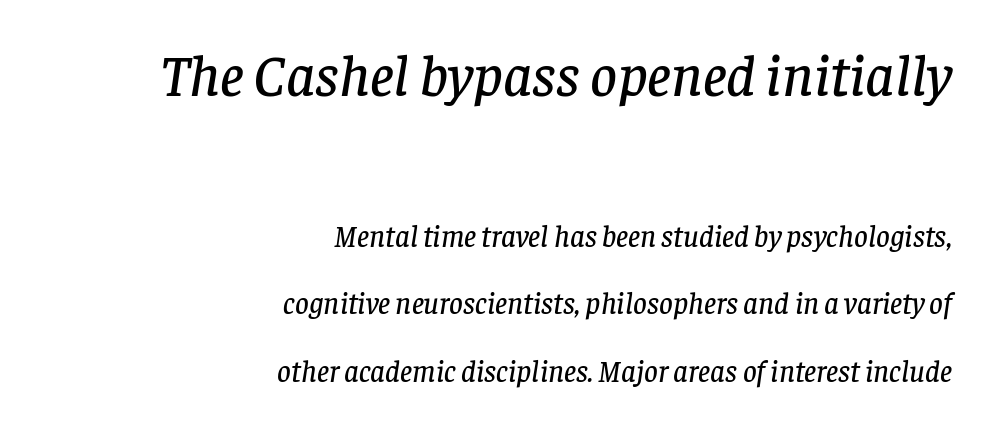
Q: Is the text italic (slanted)? A: Yes, it leans right by about 8 degrees.
Q: Is the typeface a serif or a sans-serif typeface? A: Serif.
Q: Is the text underlined? A: No.
Q: How is the paragraph aligned? A: Right-aligned.
Q: Is the spacing between letters normal or unusually wide? A: Normal.
Q: Is the spacing between lines tight, normal or loose? A: Loose.
Q: Which block of text is set in a larger size, the first (top) or the second (bottom)? A: The first (top) one.
Q: Width (condensed, normal, or wide)? A: Normal.
Q: Stroke contrast? A: Low.
Q: x-height? A: Large.
Q: Monospaced? A: No.
